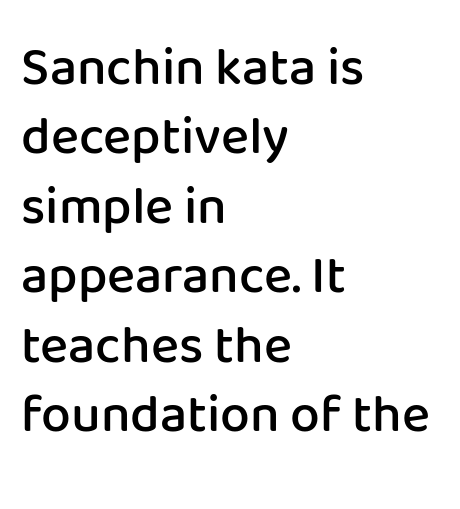
Q: Is the text bold? A: Semi-bold.
Q: Is the text italic (slanted)? A: No, it is upright.
Q: Is the typeface a serif or a sans-serif typeface? A: Sans-serif.
Q: Is the text underlined? A: No.
Q: How is the paragraph aligned? A: Left-aligned.
Q: Is the spacing between letters normal or unusually wide? A: Normal.
Q: Is the spacing between lines tight, normal or loose? A: Normal.
Q: Width (condensed, normal, or wide)? A: Normal.
Q: Stroke contrast? A: Low.
Q: x-height? A: Medium.
Q: Monospaced? A: No.
